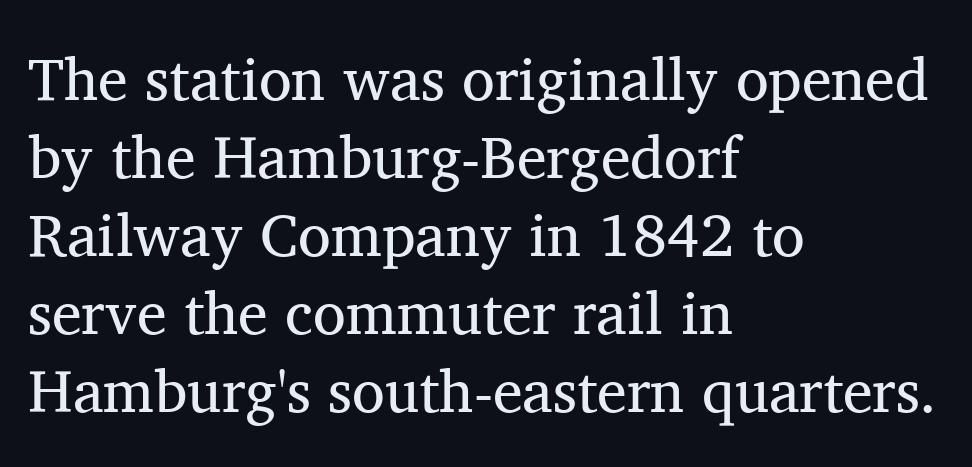
Q: Is the text bold? A: No.
Q: Is the text italic (slanted)? A: No, it is upright.
Q: Is the typeface a serif or a sans-serif typeface? A: Serif.
Q: Is the text underlined? A: No.
Q: How is the paragraph aligned? A: Left-aligned.
Q: Is the spacing between letters normal or unusually wide? A: Normal.
Q: Is the spacing between lines tight, normal or loose? A: Normal.
Q: Width (condensed, normal, or wide)? A: Normal.
Q: Stroke contrast? A: Medium.
Q: x-height? A: Medium.
Q: Monospaced? A: No.
